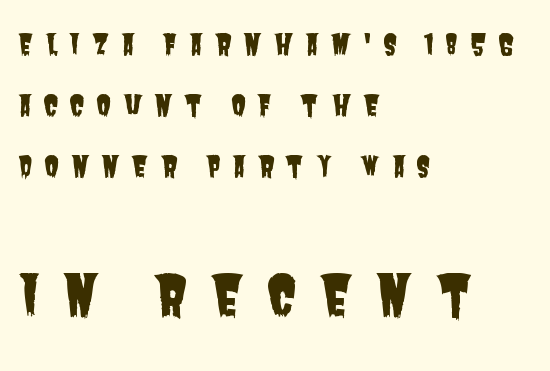
The image shows 55 px condensed sans-serif type; set left-aligned, loose line spacing (2.17x), unusually wide letter spacing (+0.41 em), not underlined; the second (bottom) block is 1.96x larger; low stroke contrast and a large x-height.
